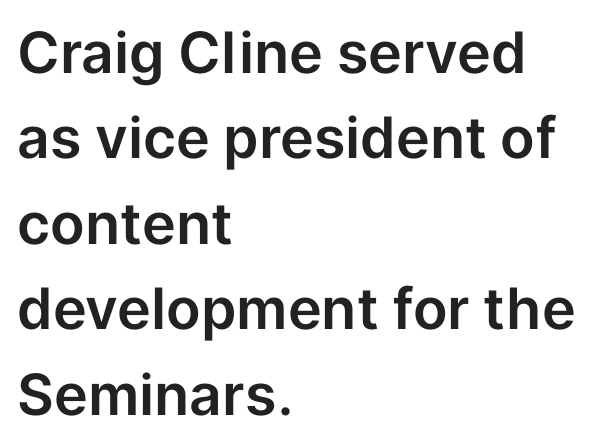
The image shows 57 px sans-serif type, upright; set left-aligned, normal line spacing (1.5x), normal letter spacing, not underlined; low stroke contrast and a medium x-height.
